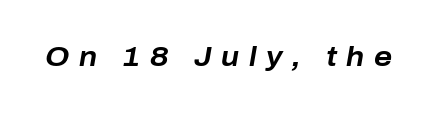
Q: Is the text bold? A: Yes.
Q: Is the text italic (slanted)? A: Yes, it leans right by about 10 degrees.
Q: Is the text underlined? A: No.
Q: Is the spacing between letters normal or unusually wide? A: Unusually wide.
